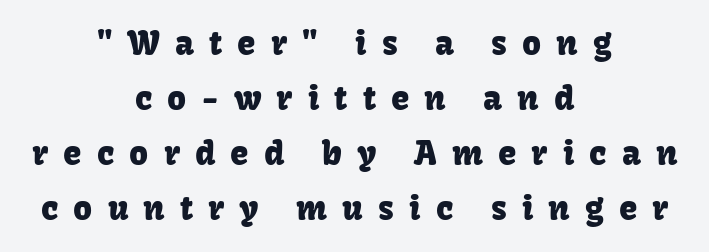
Q: Is the text italic (slanted)? A: No, it is upright.
Q: Is the typeface a serif or a sans-serif typeface? A: Sans-serif.
Q: Is the text underlined? A: No.
Q: How is the paragraph aligned? A: Centered.
Q: Is the spacing between letters normal or unusually wide? A: Unusually wide.
Q: Is the spacing between lines tight, normal or loose? A: Normal.
Q: Width (condensed, normal, or wide)? A: Normal.
Q: Stroke contrast? A: Low.
Q: x-height? A: Medium.
Q: Monospaced? A: No.
